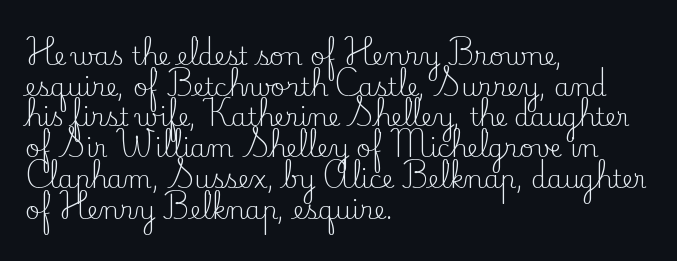
{"italic": "no", "bold": "no", "underline": "no", "align": "left", "line_spacing_ratio": 1.23, "letter_spacing": "normal", "letter_spacing_em": 0.0, "glyph_px": 25}
